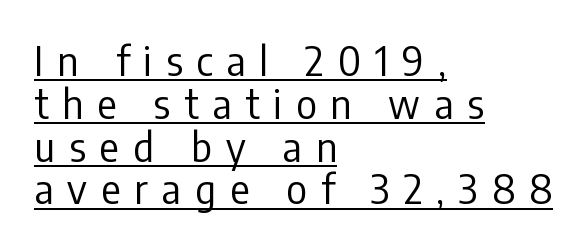
The image shows 40 px regular-weight, condensed sans-serif type, upright; set left-aligned, tight line spacing (1.07x), unusually wide letter spacing (+0.35 em), underlined; low stroke contrast and a medium x-height.
